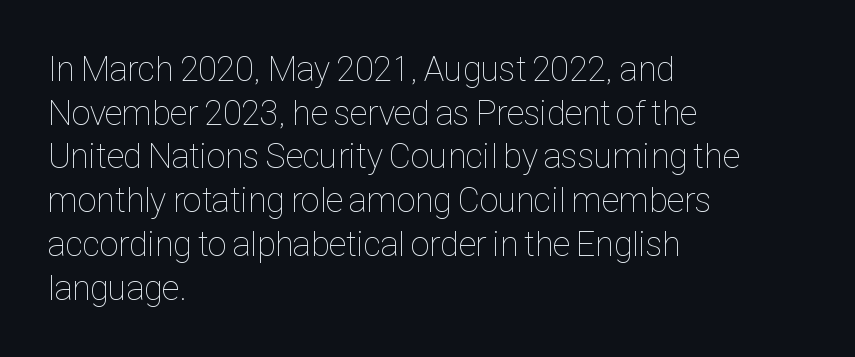
No italicization has been applied; the sample stays upright. Anything drawn beneath the words? Only blank space. All the whitespace from short lines collects on the right. Quick note: interline space is typical. Weight class: somewhere from thin through regular.
